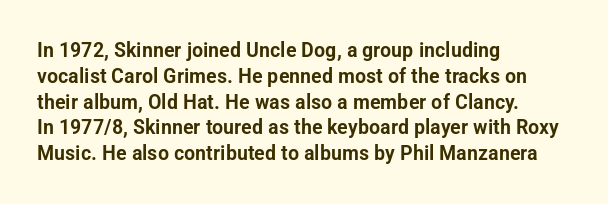
Q: Is the text italic (slanted)? A: No, it is upright.
Q: Is the text underlined? A: No.
Q: How is the paragraph aligned? A: Left-aligned.
Q: Is the spacing between letters normal or unusually wide? A: Normal.
